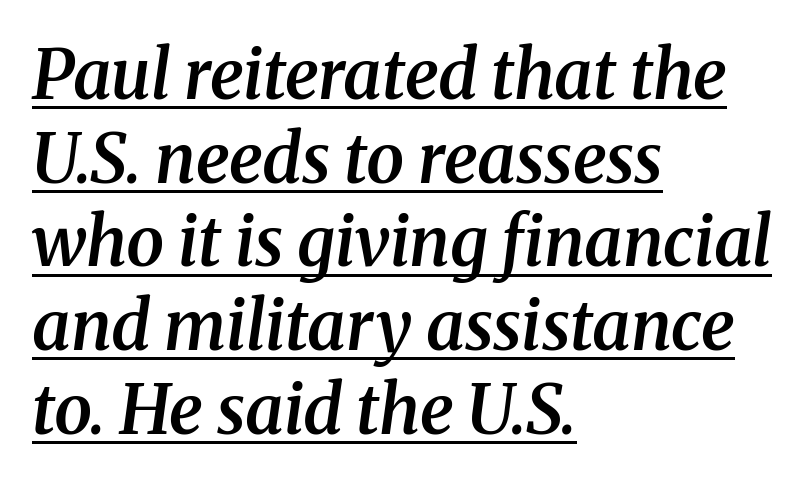
The image shows 68 px semibold serif type, italic (leaning right); set left-aligned, line spacing 1.23x, normal letter spacing, underlined; medium stroke contrast and a medium x-height.
